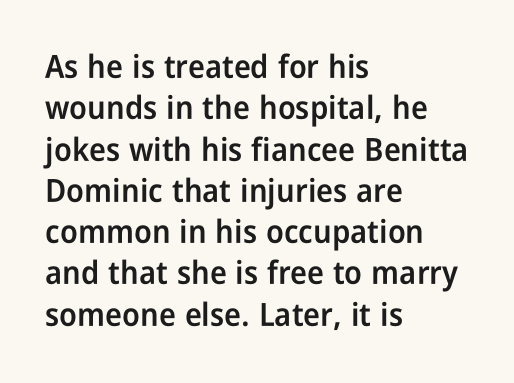
{"serif": "no", "italic": "no", "bold": "semi", "weight": "semibold", "width": "condensed", "stroke_contrast": "low", "x_height": "medium", "monospaced": "no", "underline": "no", "align": "left", "line_spacing": "normal", "line_spacing_ratio": 1.29, "letter_spacing": "normal", "letter_spacing_em": 0.0, "glyph_px": 32}
